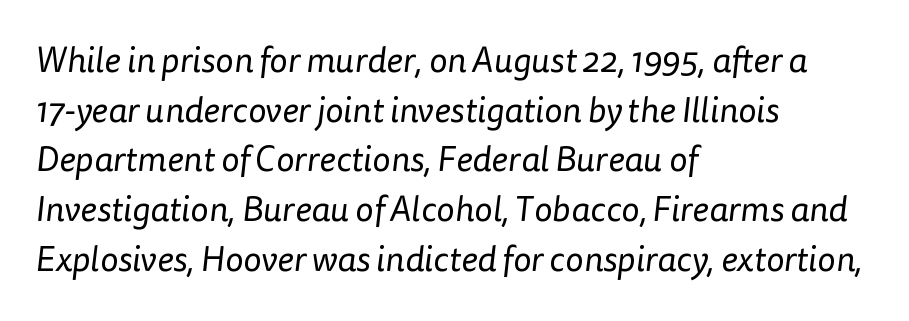
The image shows 35 px regular-weight sans-serif type; set left-aligned, normal line spacing (1.42x), normal letter spacing, not underlined; low stroke contrast and a medium x-height.
